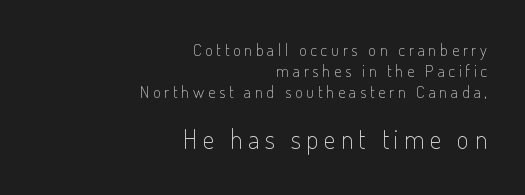
Q: Is the text bold? A: No.
Q: Is the text italic (slanted)? A: No, it is upright.
Q: Is the text underlined? A: No.
Q: How is the paragraph aligned? A: Right-aligned.
Q: Is the spacing between letters normal or unusually wide? A: Unusually wide.
Q: Which block of text is set in a larger size, the first (top) or the second (bottom)? A: The second (bottom) one.
